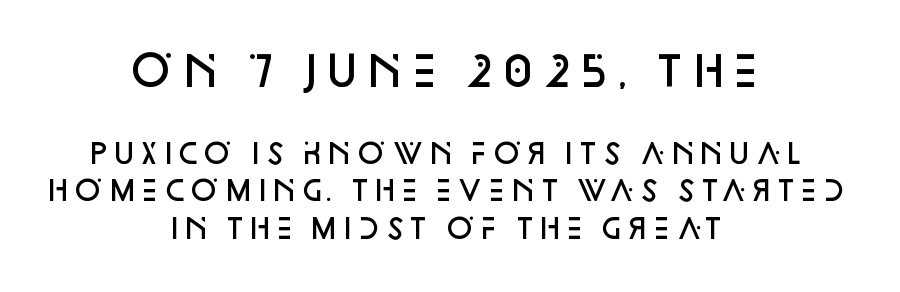
The image shows 41 px semibold sans-serif type, upright; set centered, normal line spacing (1.39x), normal letter spacing, not underlined; the first (top) block is 1.52x larger; low stroke contrast and a large x-height.
